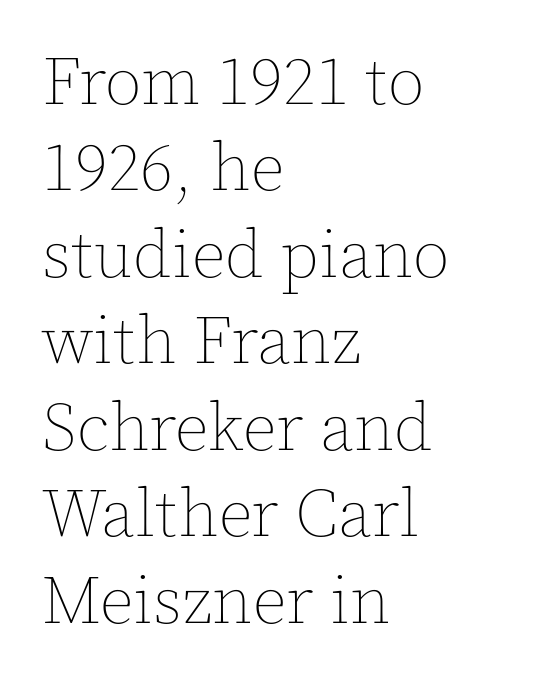
The image shows 67 px thin type, upright; set left-aligned, normal line spacing (1.29x), normal letter spacing, not underlined; a medium x-height.
